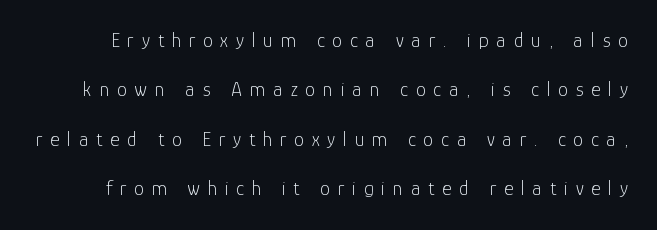
{"italic": "no", "bold": "no", "underline": "no", "line_spacing": "loose", "line_spacing_ratio": 2.47, "letter_spacing": "wide", "letter_spacing_em": 0.39, "glyph_px": 20}
